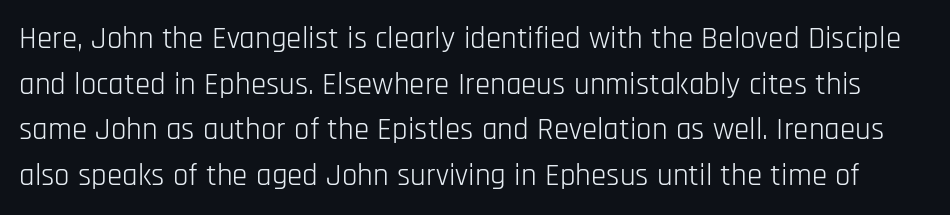
The image shows 31 px light, condensed sans-serif type, upright; set normal line spacing (1.47x), normal letter spacing, not underlined; low stroke contrast and a large x-height.
